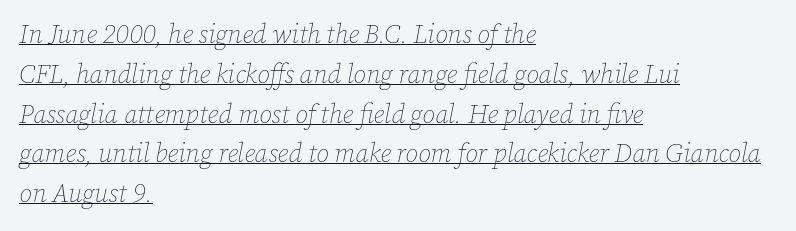
{"italic": "yes", "lean": "right", "slant_degrees": 12, "bold": "no", "underline": "yes", "align": "left", "line_spacing": "normal", "line_spacing_ratio": 1.53, "letter_spacing": "normal", "letter_spacing_em": 0.0, "glyph_px": 26}
